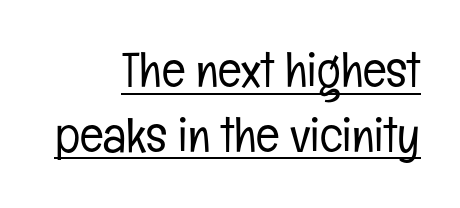
The image shows 49 px light, condensed sans-serif type, upright; set right-aligned, normal line spacing (1.32x), normal letter spacing, underlined; low stroke contrast and a medium x-height.
